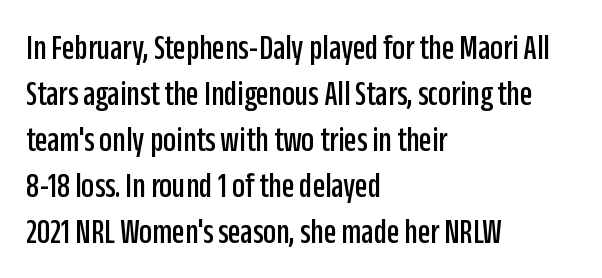
Glyph-to-glyph distance matches everyday printed text. Varying glyph widths throughout — classic text-font behaviour. Rule under the text: the space is simply empty. Line spacing here is normal. The paragraph has a hard left edge and a soft right edge. Quick note: not italic, upright.
